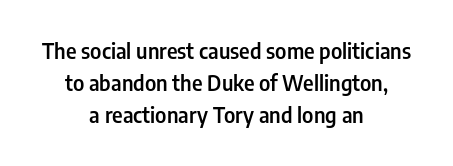
{"italic": "no", "bold": "semi", "underline": "no", "align": "center", "line_spacing": "normal", "line_spacing_ratio": 1.53, "letter_spacing": "normal", "letter_spacing_em": 0.0, "glyph_px": 21}
